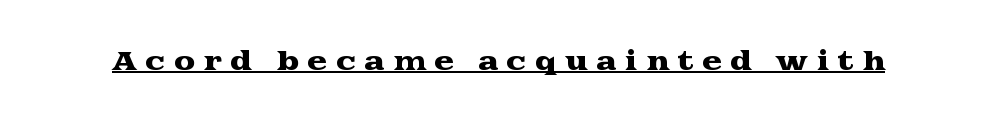
The image shows 24 px text type, upright; set unusually wide letter spacing (+0.34 em), underlined.
